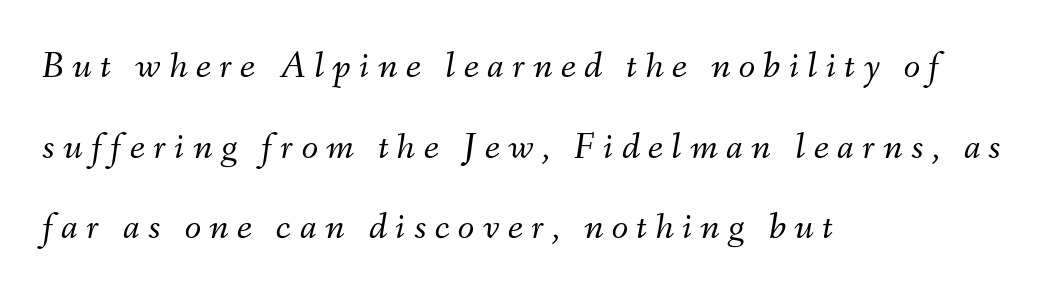
A typesetter would call this proportional, since set widths differ per character. If you drew a ruler down the left edge, every line would touch it. This rendering features lettering with no underline. The face used here has a pronounced slope to its letters. Think standard paragraph weight, or any step lighter than that. Each word looks stretched out because of the extra space between its letters.
